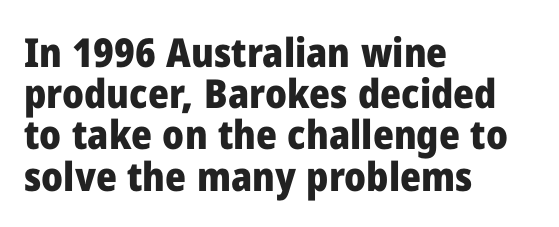
Q: Is the text bold? A: Yes.
Q: Is the text italic (slanted)? A: No, it is upright.
Q: Is the typeface a serif or a sans-serif typeface? A: Sans-serif.
Q: Is the text underlined? A: No.
Q: How is the paragraph aligned? A: Left-aligned.
Q: Is the spacing between letters normal or unusually wide? A: Normal.
Q: Is the spacing between lines tight, normal or loose? A: Tight.
Q: Width (condensed, normal, or wide)? A: Normal.
Q: Stroke contrast? A: Low.
Q: x-height? A: Medium.
Q: Monospaced? A: No.
